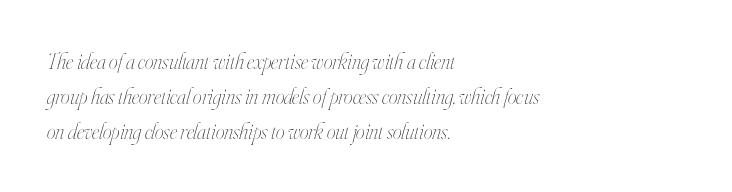
Students, observe: this is what conventionally led text looks like. This sample is left-justified, so line endings fall wherever the words run out. Italic: yes, the glyphs are oblique. Bold? No — there's no thickening of the strokes.
